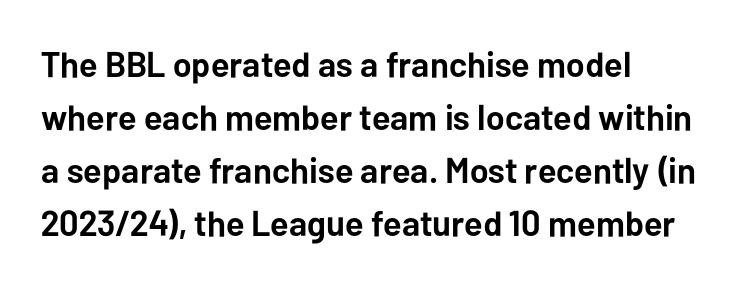
Nobody drew a line under any word here. Leftover space on each line is placed entirely after the last word. The lines sit at an ordinary, default distance from one another. The sample has been set heavy, in full bold. Does the lettering tilt? It doesn't — this is upright.
